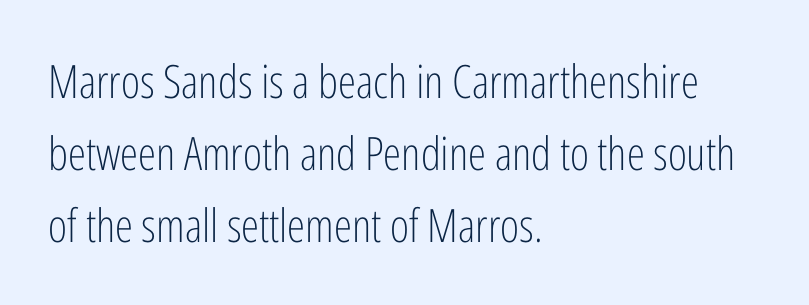
Q: Is the text bold? A: No.
Q: Is the text italic (slanted)? A: No, it is upright.
Q: Is the typeface a serif or a sans-serif typeface? A: Sans-serif.
Q: Is the text underlined? A: No.
Q: How is the paragraph aligned? A: Left-aligned.
Q: Is the spacing between letters normal or unusually wide? A: Normal.
Q: Is the spacing between lines tight, normal or loose? A: Normal.
Q: Width (condensed, normal, or wide)? A: Condensed.
Q: Stroke contrast? A: Low.
Q: x-height? A: Medium.
Q: Monospaced? A: No.
